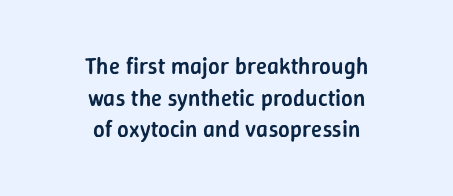
Short and long lines alike share a common midpoint. Check the space under the baseline: it is left empty. The type sits square on the baseline with zero lean. Each new line begins a customary step beneath the previous one.
